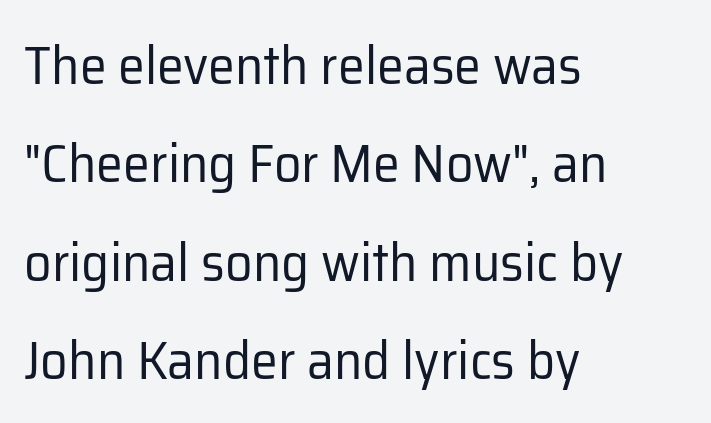
The typeface has the unassuming heft of standard copy or less. Each letter's strokes conclude bluntly, with no projecting serifs. Rendered with straight, roman letterforms. Observe the ordinary spacing: letters are neighbours, not strangers. Is the block centered? No — it sits flush against the left margin. Is this a fixed-width face? No — the glyphs have proportional, varying widths.
